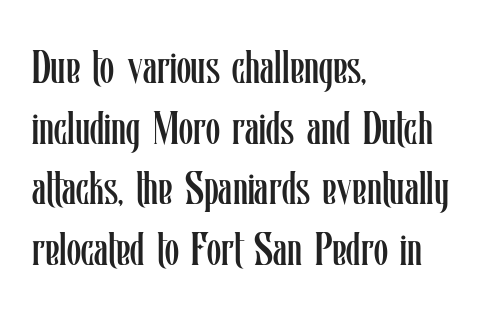
{"italic": "no", "bold": "no", "weight": "regular", "width": "condensed", "stroke_contrast": "low", "x_height": "medium", "monospaced": "no", "underline": "no", "align": "left", "line_spacing": "normal", "line_spacing_ratio": 1.32, "letter_spacing": "normal", "letter_spacing_em": 0.0, "glyph_px": 46}
